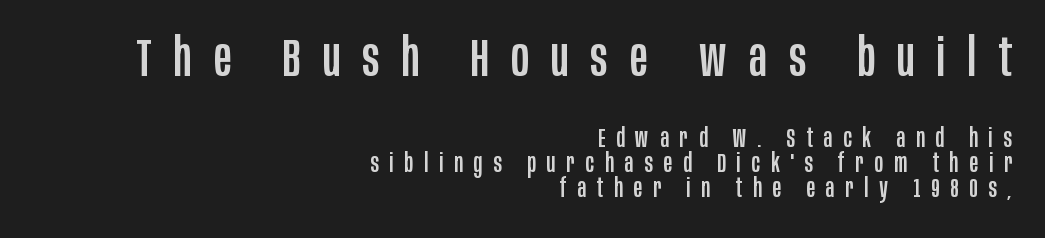
{"serif": "no", "italic": "no", "width": "condensed", "stroke_contrast": "low", "x_height": "large", "monospaced": "no", "underline": "no", "align": "right", "line_spacing": "tight", "line_spacing_ratio": 0.96, "letter_spacing": "wide", "letter_spacing_em": 0.42, "larger_block": "first", "size_ratio": 2.04, "glyph_px": 53}
